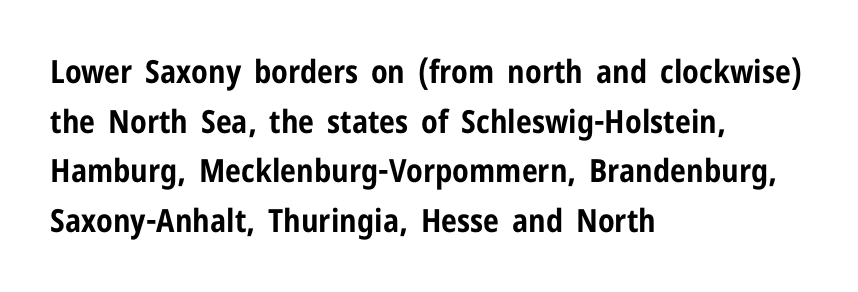
When letters stand straight like this, we call the style roman or upright. Compared with typical paragraphs, the rows here are spaced about the same. The ragged edge is on the right, which tells us the setting is flush left. Underline: absent. You could not count columns in this text — the font is proportionally spaced. You could call the tracking neutral — neither tight nor loose.
